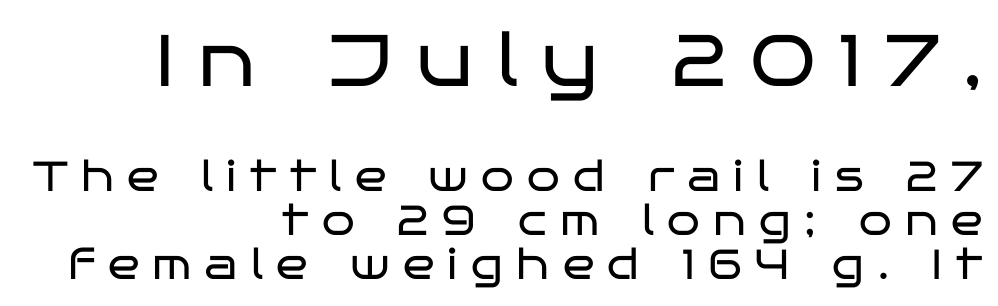
Caption: expanded tracking, letters set apart. Varying glyph widths throughout — classic text-font behaviour. What kind of face is this? One without serifs — a sans. Of the two passages, the one on top uses the larger point size. Horizontally, the lines are justified to the trailing edge only. The typography opts for an upright posture over an oblique one.
